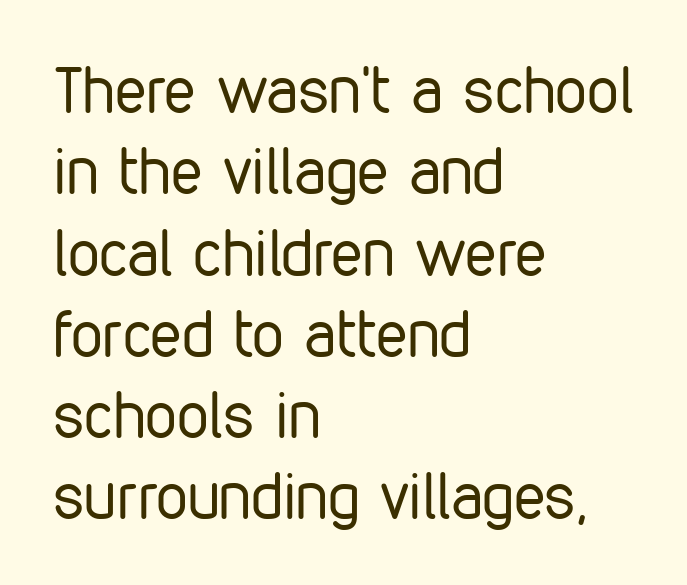
A quiet, ordinary-to-light weight characterises the typeface. Is this a fixed-width face? No — the glyphs have proportional, varying widths. Decoration check: the copy has no underline. Posture: upright roman.
